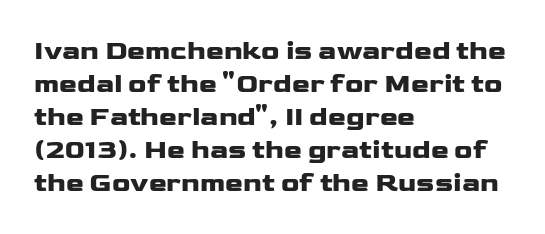
{"italic": "no", "bold": "yes", "underline": "no", "align": "left", "line_spacing_ratio": 1.22, "letter_spacing": "normal", "letter_spacing_em": 0.0, "glyph_px": 27}
